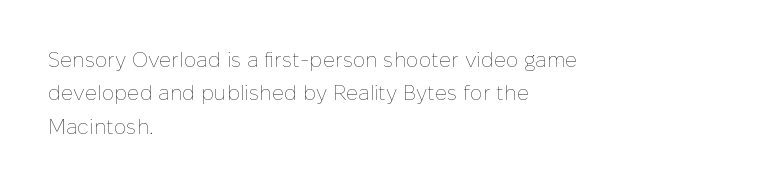
The image shows 21 px text type, upright; set left-aligned, normal line spacing (1.59x), normal letter spacing, not underlined.
